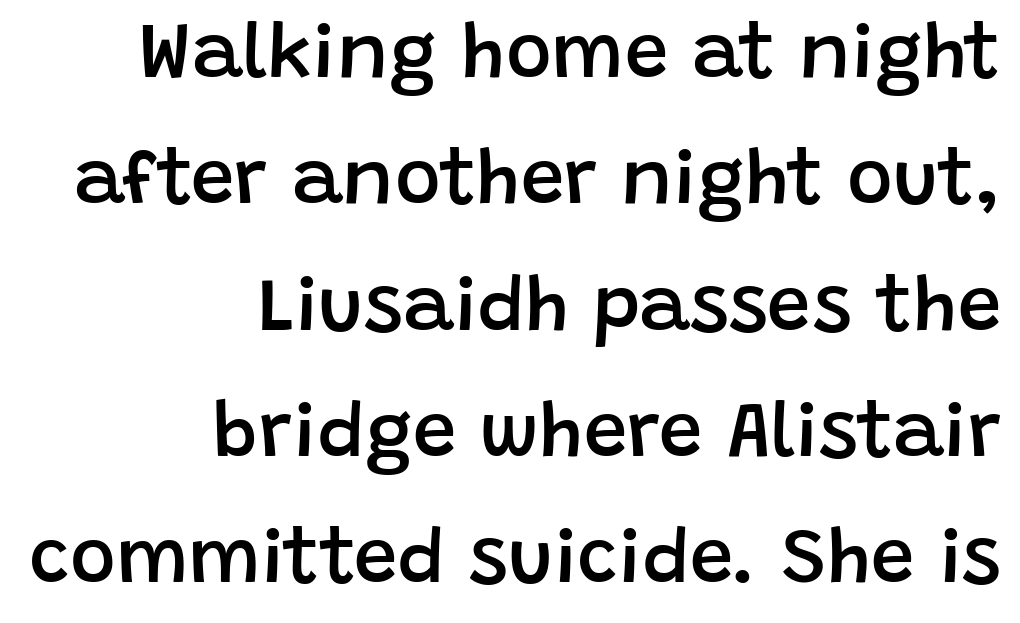
Q: Is the text bold? A: Semi-bold.
Q: Is the text italic (slanted)? A: No, it is upright.
Q: Is the typeface a serif or a sans-serif typeface? A: Sans-serif.
Q: Is the text underlined? A: No.
Q: How is the paragraph aligned? A: Right-aligned.
Q: Is the spacing between letters normal or unusually wide? A: Normal.
Q: Is the spacing between lines tight, normal or loose? A: Normal.
Q: Width (condensed, normal, or wide)? A: Normal.
Q: Stroke contrast? A: Low.
Q: x-height? A: Large.
Q: Monospaced? A: No.
